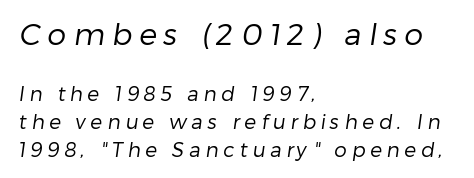
Q: Is the text bold? A: No.
Q: Is the typeface a serif or a sans-serif typeface? A: Sans-serif.
Q: Is the text underlined? A: No.
Q: How is the paragraph aligned? A: Left-aligned.
Q: Is the spacing between letters normal or unusually wide? A: Unusually wide.
Q: Is the spacing between lines tight, normal or loose? A: Normal.
Q: Which block of text is set in a larger size, the first (top) or the second (bottom)? A: The first (top) one.
Q: Width (condensed, normal, or wide)? A: Normal.
Q: Stroke contrast? A: Low.
Q: x-height? A: Medium.
Q: Monospaced? A: No.
